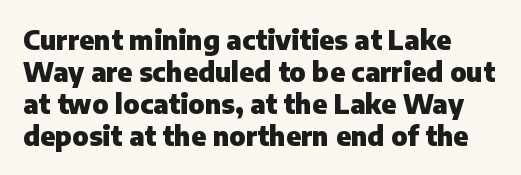
The image shows 26 px bold type, upright; set line spacing 1.23x, normal letter spacing, not underlined.
